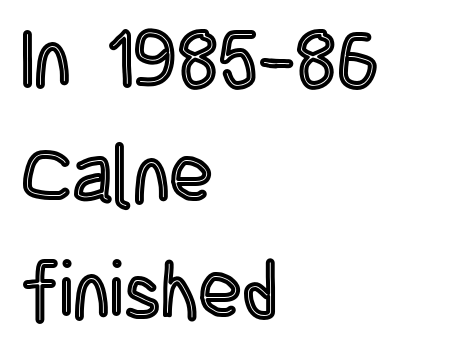
{"italic": "no", "width": "condensed", "x_height": "large", "monospaced": "no", "underline": "no", "align": "left", "line_spacing": "normal", "line_spacing_ratio": 1.45, "letter_spacing": "normal", "letter_spacing_em": 0.0, "glyph_px": 80}
